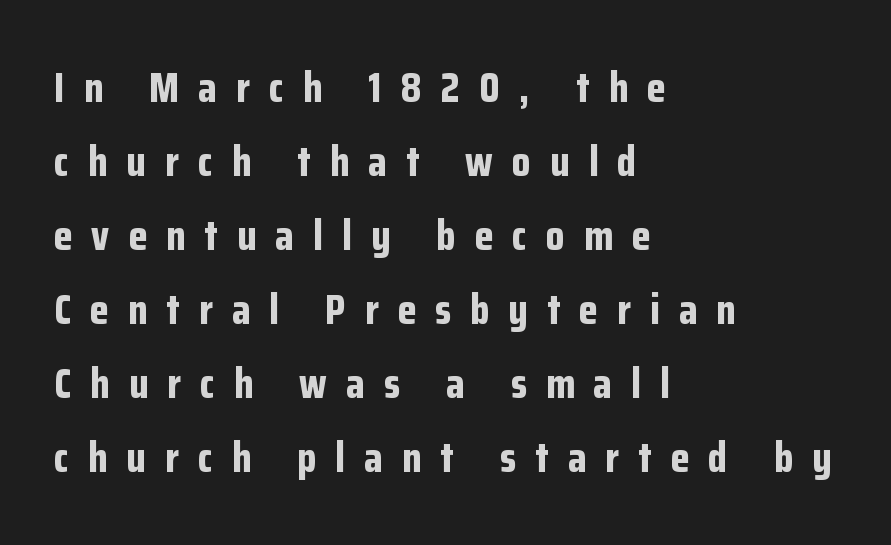
No italicization has been applied; the sample stays upright. A student would call this left alignment; a typographer would say flush left, rag right. Character widths vary here, with narrow letters taking less room than wide ones. The glyphs are unaccompanied by any horizontal stroke below them.
